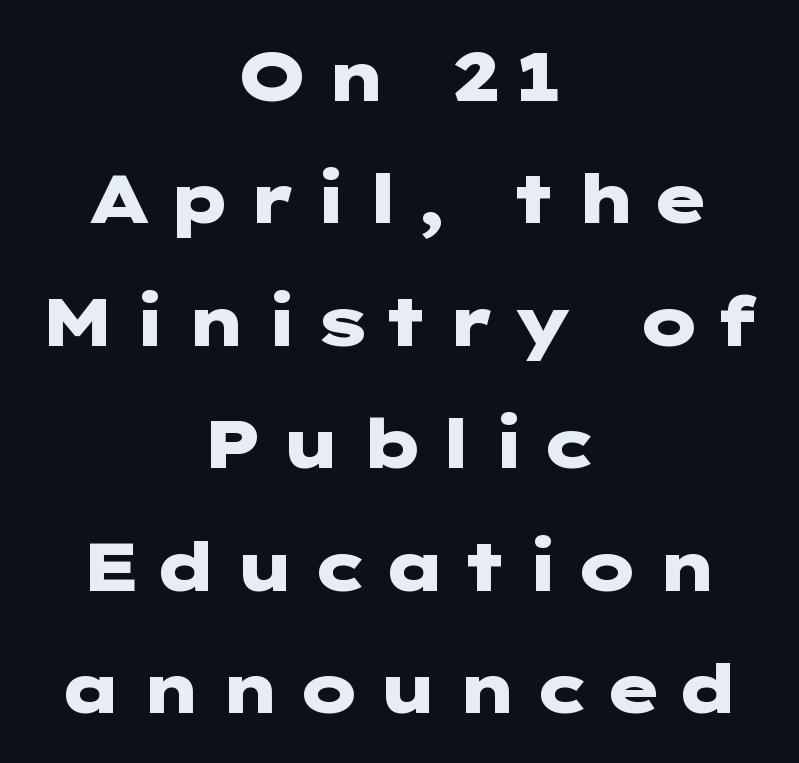
{"serif": "no", "italic": "no", "bold": "yes", "weight": "heavy", "width": "wide", "stroke_contrast": "low", "x_height": "medium", "underline": "no", "align": "center", "line_spacing_ratio": 1.8, "letter_spacing": "wide", "letter_spacing_em": 0.2, "glyph_px": 68}
